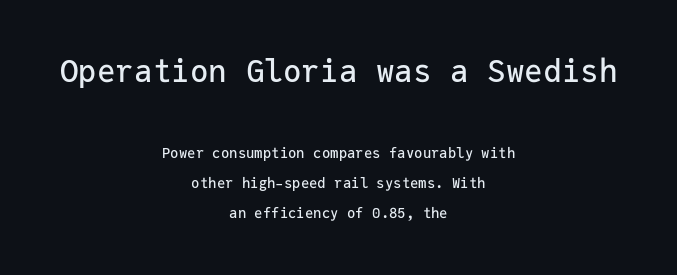
The image shows 31 px sans-serif type, upright, monospaced; set centered, loose line spacing (2.16x), normal letter spacing, not underlined; the first (top) block is 2.21x larger; low stroke contrast and a medium x-height.
